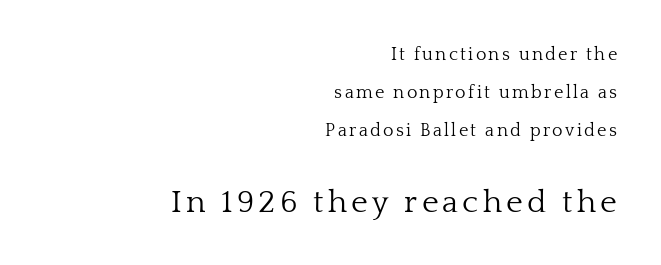
{"serif": "yes", "italic": "no", "bold": "no", "weight": "light", "width": "normal", "stroke_contrast": "low", "x_height": "medium", "monospaced": "no", "underline": "no", "align": "right", "line_spacing": "loose", "line_spacing_ratio": 2.11, "larger_block": "second", "size_ratio": 1.78, "glyph_px": 32}
